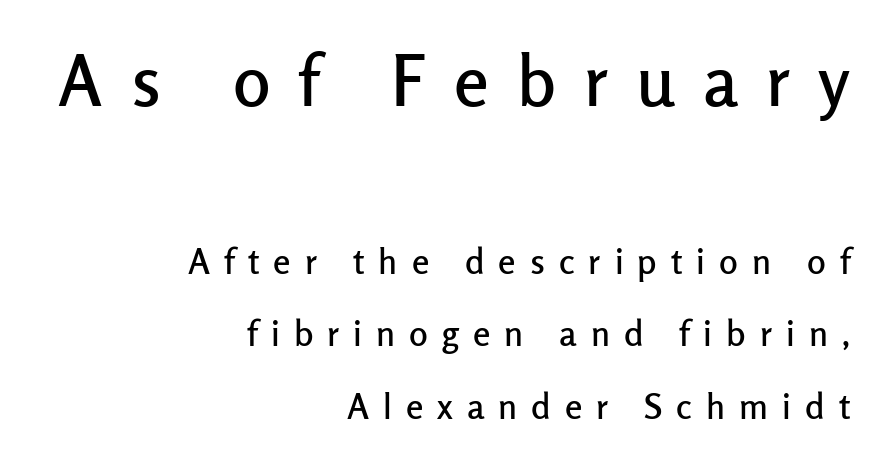
The rendering shows plain stroke endings on the letterforms — a sans-serif design. If you measured baseline to baseline, you'd find a long distance. In CSS terms this would be text-align: right. The letters are spread apart with noticeably loose tracking. The first block has been scaled up relative to the second.
